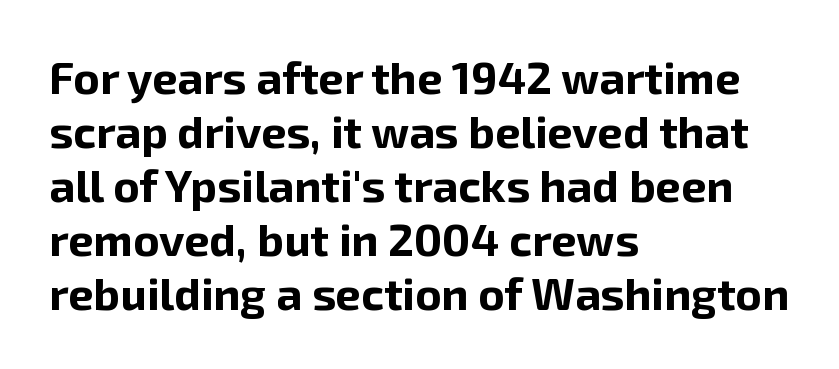
The image shows 45 px bold sans-serif type, upright; set left-aligned, line spacing 1.2x, normal letter spacing, not underlined; low stroke contrast and a medium x-height.
